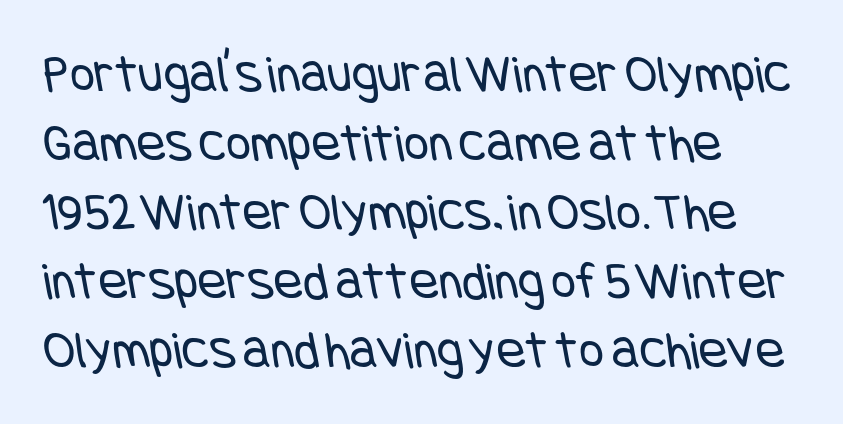
{"serif": "no", "bold": "no", "weight": "regular", "width": "condensed", "stroke_contrast": "low", "x_height": "large", "underline": "no", "line_spacing": "normal", "line_spacing_ratio": 1.28, "letter_spacing": "normal", "letter_spacing_em": 0.0, "glyph_px": 54}
